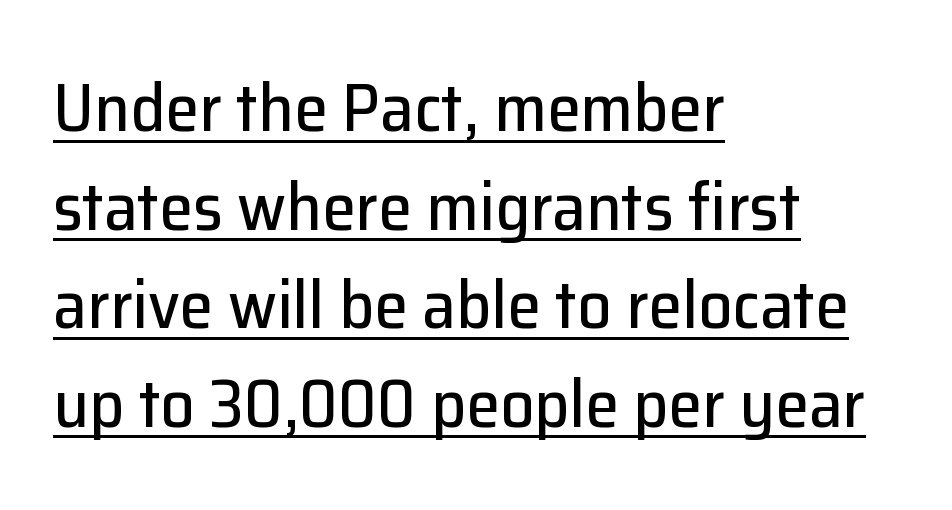
Q: Is the text italic (slanted)? A: No, it is upright.
Q: Is the typeface a serif or a sans-serif typeface? A: Sans-serif.
Q: Is the text underlined? A: Yes.
Q: How is the paragraph aligned? A: Left-aligned.
Q: Is the spacing between letters normal or unusually wide? A: Normal.
Q: Is the spacing between lines tight, normal or loose? A: Normal.
Q: Width (condensed, normal, or wide)? A: Normal.
Q: Stroke contrast? A: Low.
Q: x-height? A: Medium.
Q: Monospaced? A: No.
